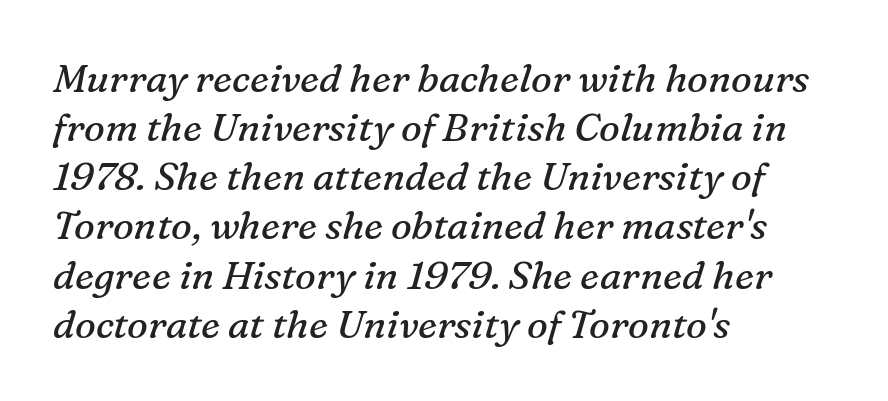
The passage shown is not underscored anywhere. Heft: none added — not bold. The lines are quadded left. Slant detected: the letters are inclined.
